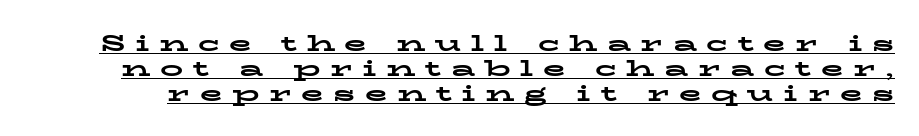
{"italic": "no", "bold": "yes", "underline": "yes", "line_spacing": "tight", "line_spacing_ratio": 1.08, "letter_spacing": "wide", "letter_spacing_em": 0.42, "glyph_px": 23}
